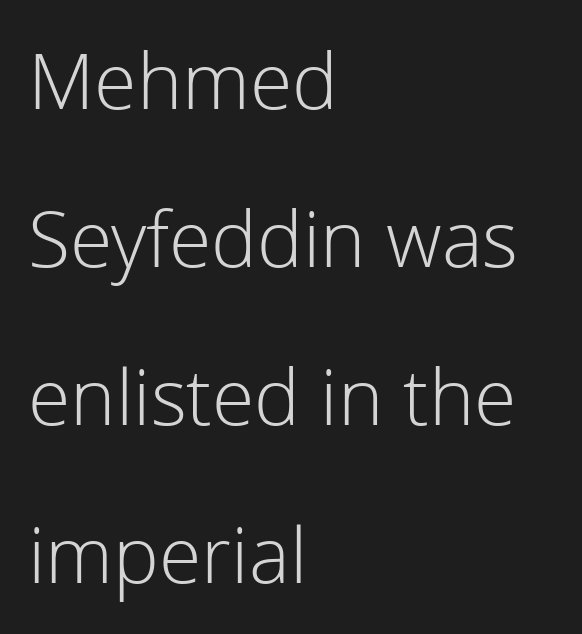
The image shows 77 px light sans-serif type, upright; set left-aligned, loose line spacing (2.05x), normal letter spacing, not underlined; low stroke contrast and a medium x-height.
